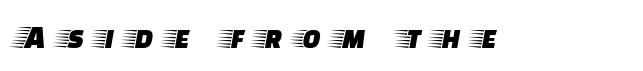
{"serif": "yes", "width": "wide", "stroke_contrast": "low", "x_height": "large", "monospaced": "no", "underline": "no", "letter_spacing": "wide", "letter_spacing_em": 0.4, "glyph_px": 34}
